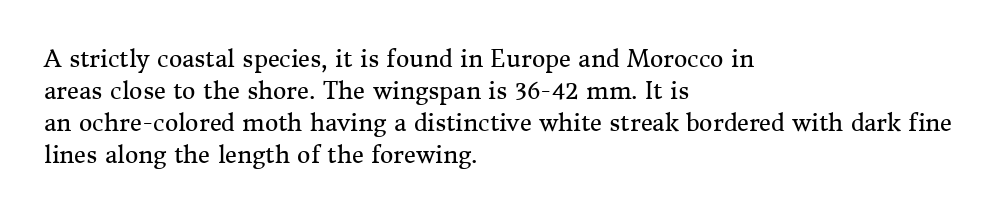
{"italic": "no", "bold": "no", "underline": "no", "align": "left", "line_spacing": "normal", "line_spacing_ratio": 1.39, "letter_spacing": "normal", "letter_spacing_em": 0.0, "glyph_px": 23}
